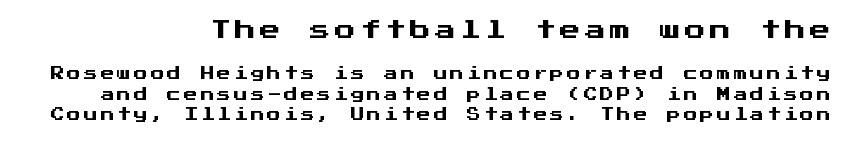
The image shows 21 px text type, upright; set right-aligned, normal line spacing (1.46x), not underlined; the first (top) block is 1.5x larger.
